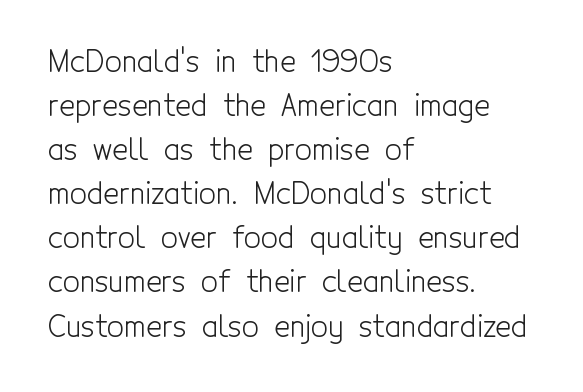
Q: Is the text bold? A: No.
Q: Is the text italic (slanted)? A: No, it is upright.
Q: Is the typeface a serif or a sans-serif typeface? A: Sans-serif.
Q: Is the text underlined? A: No.
Q: How is the paragraph aligned? A: Left-aligned.
Q: Is the spacing between letters normal or unusually wide? A: Normal.
Q: Is the spacing between lines tight, normal or loose? A: Normal.
Q: Width (condensed, normal, or wide)? A: Condensed.
Q: x-height? A: Medium.
Q: Monospaced? A: No.
